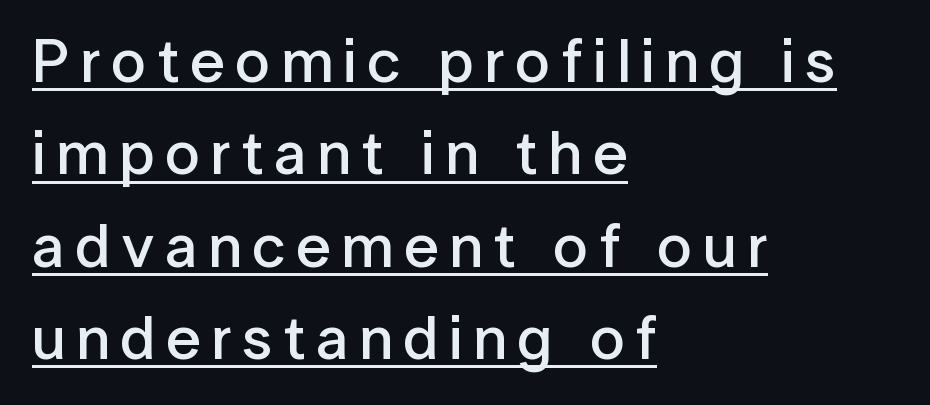
Q: Is the text bold? A: Semi-bold.
Q: Is the text italic (slanted)? A: No, it is upright.
Q: Is the typeface a serif or a sans-serif typeface? A: Sans-serif.
Q: Is the text underlined? A: Yes.
Q: How is the paragraph aligned? A: Left-aligned.
Q: Is the spacing between lines tight, normal or loose? A: Normal.
Q: Width (condensed, normal, or wide)? A: Normal.
Q: Stroke contrast? A: Low.
Q: x-height? A: Medium.
Q: Monospaced? A: No.
